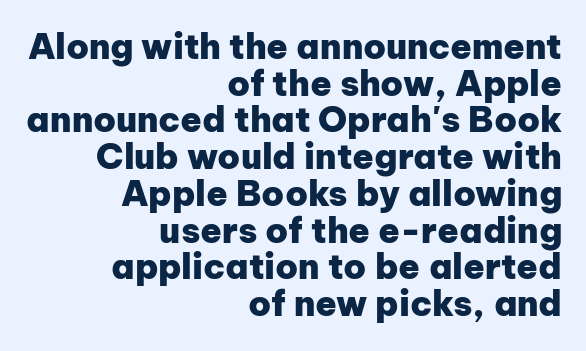
Q: Is the text bold? A: Yes.
Q: Is the text italic (slanted)? A: No, it is upright.
Q: Is the typeface a serif or a sans-serif typeface? A: Sans-serif.
Q: Is the text underlined? A: No.
Q: How is the paragraph aligned? A: Right-aligned.
Q: Is the spacing between letters normal or unusually wide? A: Normal.
Q: Is the spacing between lines tight, normal or loose? A: Tight.
Q: Width (condensed, normal, or wide)? A: Normal.
Q: Stroke contrast? A: Low.
Q: x-height? A: Medium.
Q: Monospaced? A: No.
